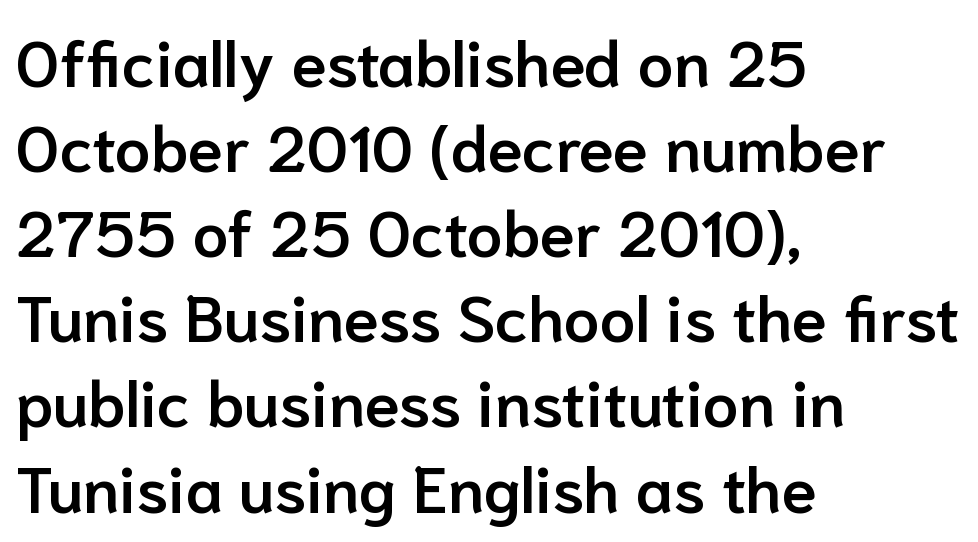
Q: Is the text bold? A: Semi-bold.
Q: Is the text italic (slanted)? A: No, it is upright.
Q: Is the typeface a serif or a sans-serif typeface? A: Sans-serif.
Q: Is the text underlined? A: No.
Q: How is the paragraph aligned? A: Left-aligned.
Q: Is the spacing between letters normal or unusually wide? A: Normal.
Q: Is the spacing between lines tight, normal or loose? A: Normal.
Q: Width (condensed, normal, or wide)? A: Normal.
Q: Stroke contrast? A: Low.
Q: x-height? A: Medium.
Q: Monospaced? A: No.
